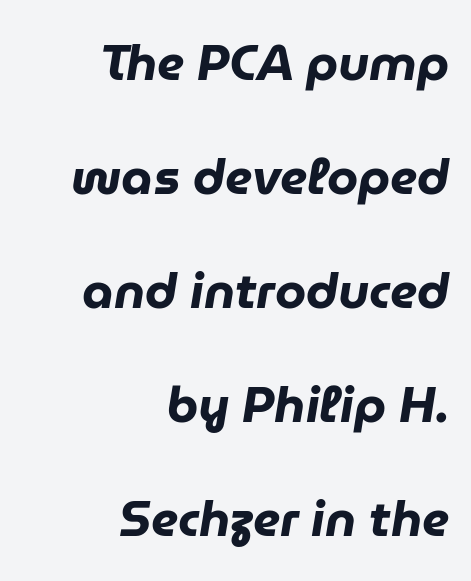
The image shows 50 px heavy type, italic (leaning right); set right-aligned, loose line spacing (2.28x), normal letter spacing, not underlined; low stroke contrast and a medium x-height.
